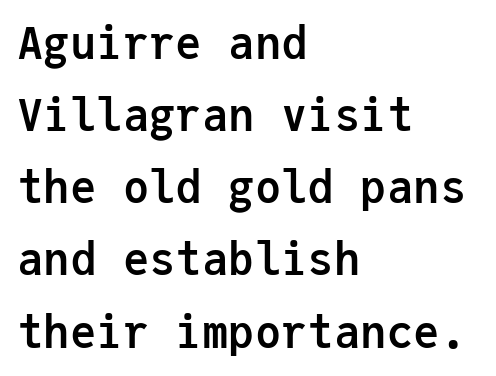
{"serif": "no", "italic": "no", "bold": "yes", "weight": "semibold", "width": "normal", "stroke_contrast": "low", "x_height": "medium", "monospaced": "yes", "underline": "no", "align": "left", "line_spacing": "normal", "line_spacing_ratio": 1.64, "letter_spacing": "normal", "letter_spacing_em": 0.0, "glyph_px": 44}
